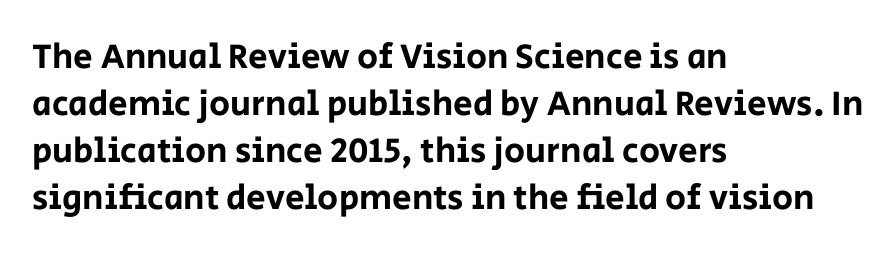
Regarding serifs, this sample does without them. Students, observe: this is what conventionally led text looks like. How are the letters spaced? Ordinarily, with no added tracking. The letters stand straight up with perfectly vertical stems. The setting favours the left margin, as ordinary paragraphs usually do.
